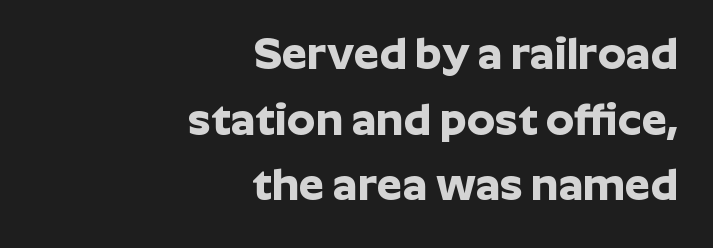
Q: Is the text bold? A: Yes.
Q: Is the text italic (slanted)? A: No, it is upright.
Q: Is the typeface a serif or a sans-serif typeface? A: Sans-serif.
Q: Is the text underlined? A: No.
Q: How is the paragraph aligned? A: Right-aligned.
Q: Is the spacing between letters normal or unusually wide? A: Normal.
Q: Is the spacing between lines tight, normal or loose? A: Normal.
Q: Width (condensed, normal, or wide)? A: Normal.
Q: Stroke contrast? A: Low.
Q: x-height? A: Medium.
Q: Monospaced? A: No.
